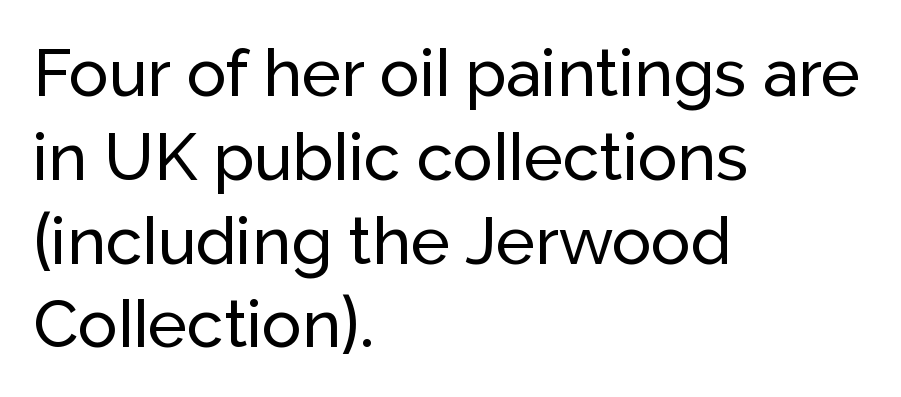
Q: Is the text italic (slanted)? A: No, it is upright.
Q: Is the typeface a serif or a sans-serif typeface? A: Sans-serif.
Q: Is the text underlined? A: No.
Q: How is the paragraph aligned? A: Left-aligned.
Q: Is the spacing between letters normal or unusually wide? A: Normal.
Q: Is the spacing between lines tight, normal or loose? A: Normal.
Q: Width (condensed, normal, or wide)? A: Normal.
Q: Stroke contrast? A: Low.
Q: x-height? A: Medium.
Q: Monospaced? A: No.
